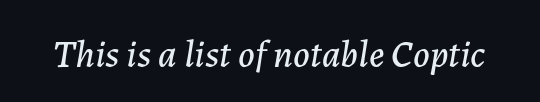
The image shows 38 px text type, italic (leaning right); set normal letter spacing, not underlined; low stroke contrast and a medium x-height.
